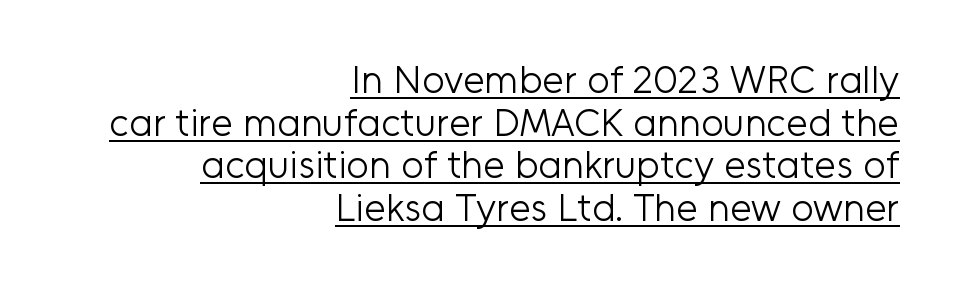
Q: Is the text bold? A: No.
Q: Is the text italic (slanted)? A: No, it is upright.
Q: Is the typeface a serif or a sans-serif typeface? A: Sans-serif.
Q: Is the text underlined? A: Yes.
Q: How is the paragraph aligned? A: Right-aligned.
Q: Is the spacing between letters normal or unusually wide? A: Normal.
Q: Is the spacing between lines tight, normal or loose? A: Tight.
Q: Width (condensed, normal, or wide)? A: Normal.
Q: Stroke contrast? A: Low.
Q: x-height? A: Medium.
Q: Monospaced? A: No.
